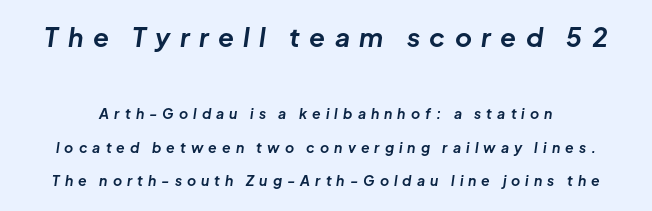
Q: Is the text bold? A: Yes.
Q: Is the text italic (slanted)? A: Yes, it leans right by about 8 degrees.
Q: Is the text underlined? A: No.
Q: Is the spacing between letters normal or unusually wide? A: Unusually wide.
Q: Is the spacing between lines tight, normal or loose? A: Loose.
Q: Which block of text is set in a larger size, the first (top) or the second (bottom)? A: The first (top) one.
